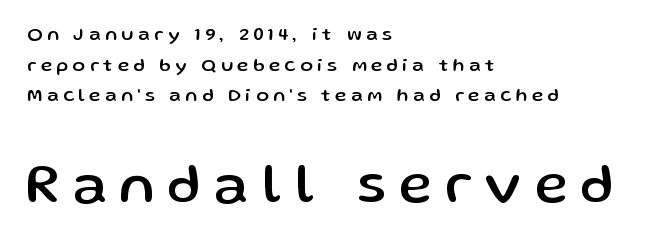
The image shows 56 px sans-serif type, upright; set left-aligned, normal line spacing (1.61x), unusually wide letter spacing (+0.24 em), not underlined; the second (bottom) block is 2.95x larger; low stroke contrast and a medium x-height.
